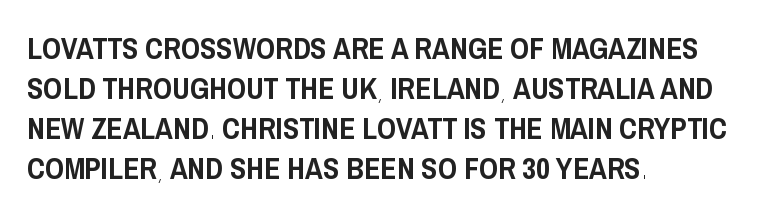
The image shows 30 px condensed sans-serif type, upright; set left-aligned, normal line spacing (1.33x), normal letter spacing, not underlined; low stroke contrast and a large x-height.
